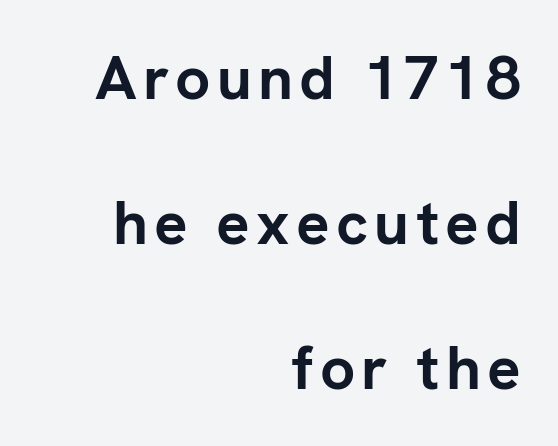
Q: Is the text bold? A: Yes.
Q: Is the text italic (slanted)? A: No, it is upright.
Q: Is the typeface a serif or a sans-serif typeface? A: Sans-serif.
Q: Is the text underlined? A: No.
Q: How is the paragraph aligned? A: Right-aligned.
Q: Is the spacing between lines tight, normal or loose? A: Loose.
Q: Width (condensed, normal, or wide)? A: Normal.
Q: Stroke contrast? A: Low.
Q: x-height? A: Medium.
Q: Monospaced? A: No.
